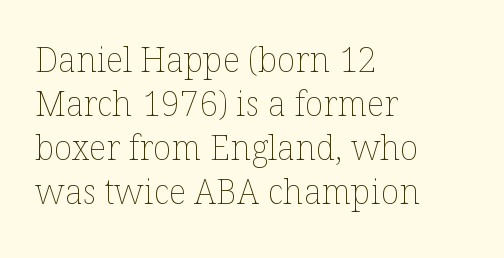
Every character sits straight up, as roman type does. Varying glyph widths throughout — classic text-font behaviour. These lines sit exactly where default settings would place them. Caption: standard tracking, unaltered.
